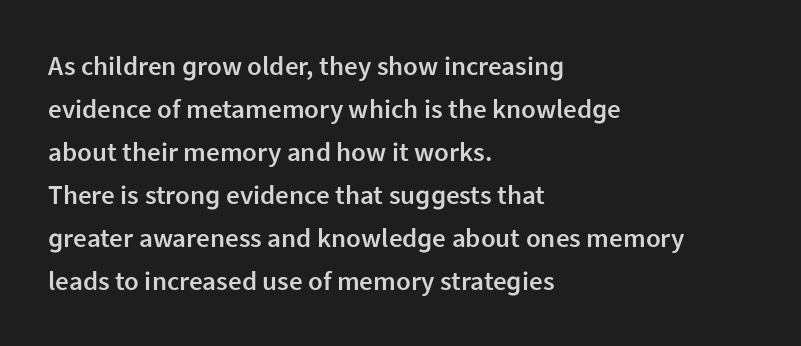
{"italic": "no", "bold": "semi", "underline": "no", "align": "left", "line_spacing": "normal", "line_spacing_ratio": 1.59, "letter_spacing": "normal", "letter_spacing_em": 0.0, "glyph_px": 27}
